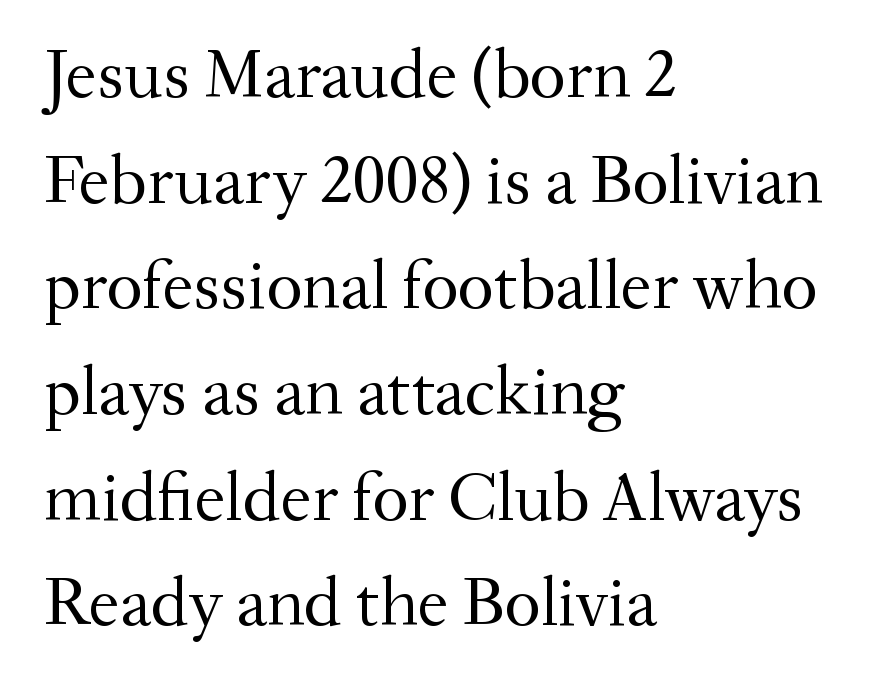
A typesetter would call this zero additional tracking. The area under the type is left untouched. This sample has the flowing, uneven cadence of proportional lettering. The cut favours lightness, reaching ordinary text weight at its darkest. Short and long lines alike share a common starting point at left.
